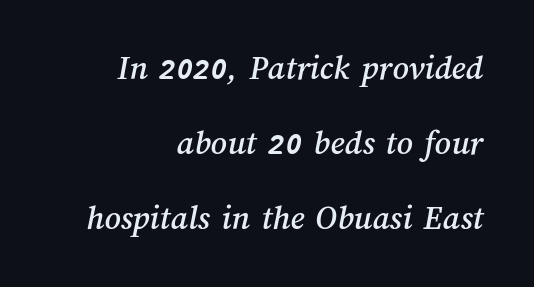
The image shows 35 px text type; set right-aligned, loose line spacing (2.14x), normal letter spacing, not underlined; medium stroke contrast and a medium x-height.
